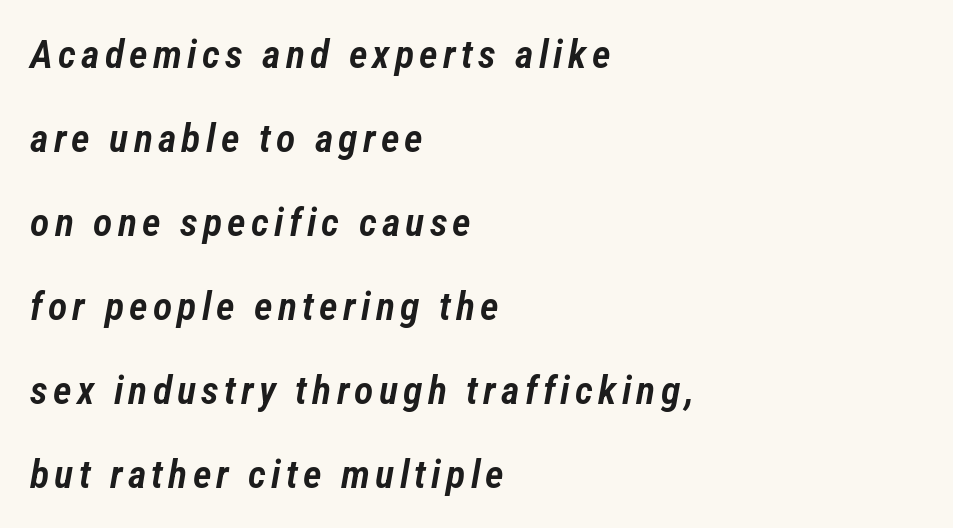
The image shows 40 px semibold, condensed type, italic (leaning right); set left-aligned, loose line spacing (2.1x), not underlined; low stroke contrast and a medium x-height.
